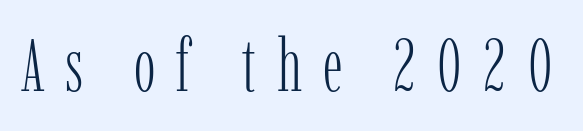
The image shows 73 px light, condensed serif type, upright; set unusually wide letter spacing (+0.28 em), not underlined; low stroke contrast and a medium x-height.
